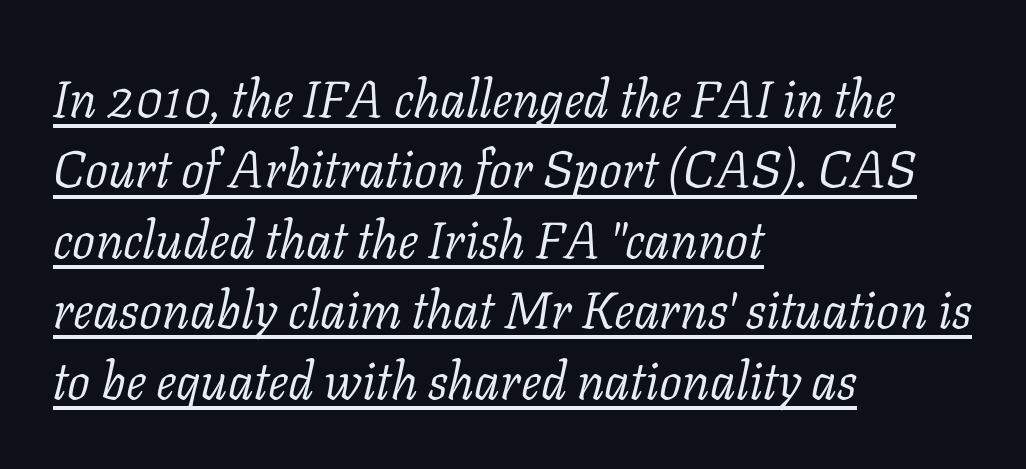
Q: Is the text bold? A: No.
Q: Is the text italic (slanted)? A: Yes, it leans right by about 11 degrees.
Q: Is the typeface a serif or a sans-serif typeface? A: Serif.
Q: Is the text underlined? A: Yes.
Q: How is the paragraph aligned? A: Left-aligned.
Q: Is the spacing between letters normal or unusually wide? A: Normal.
Q: Is the spacing between lines tight, normal or loose? A: Normal.
Q: Width (condensed, normal, or wide)? A: Normal.
Q: Stroke contrast? A: Low.
Q: x-height? A: Medium.
Q: Monospaced? A: No.
